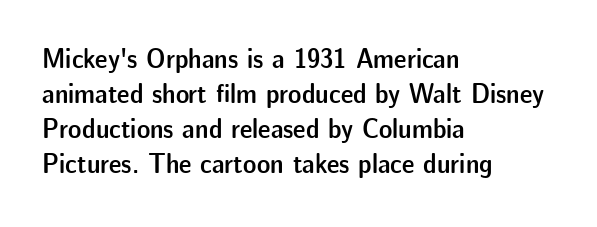
The image shows 28 px semibold sans-serif type, upright; set left-aligned, normal line spacing (1.25x), normal letter spacing, not underlined; low stroke contrast and a medium x-height.
